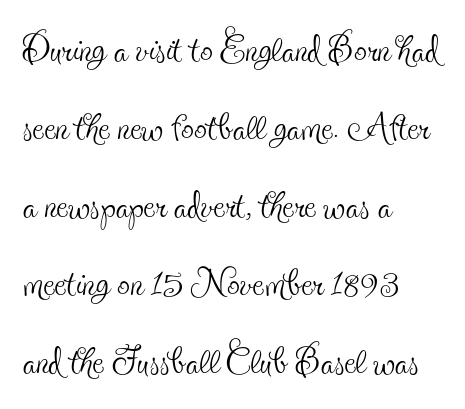
Q: Is the text bold? A: No.
Q: Is the typeface a serif or a sans-serif typeface? A: Serif.
Q: Is the text underlined? A: No.
Q: How is the paragraph aligned? A: Left-aligned.
Q: Is the spacing between letters normal or unusually wide? A: Normal.
Q: Is the spacing between lines tight, normal or loose? A: Normal.
Q: Width (condensed, normal, or wide)? A: Condensed.
Q: x-height? A: Small.
Q: Monospaced? A: No.
